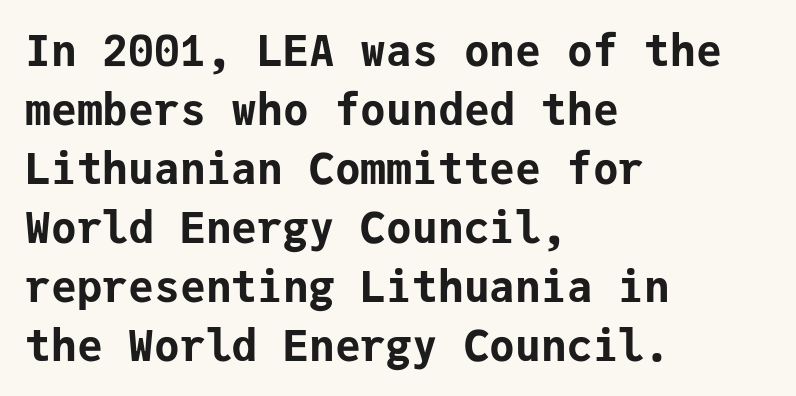
Heavy-handed strokes throughout: this text is bold. Observe the ordinary spacing: letters are neighbours, not strangers. Does the lettering tilt? It doesn't — this is upright. Decoration check: the copy has no underline.
